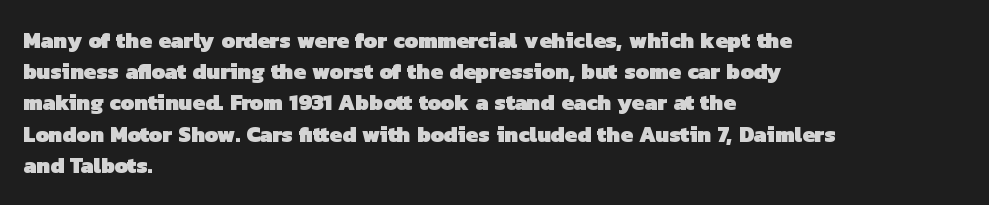
Q: Is the text bold? A: Yes.
Q: Is the text underlined? A: No.
Q: How is the paragraph aligned? A: Left-aligned.
Q: Is the spacing between letters normal or unusually wide? A: Normal.
Q: Is the spacing between lines tight, normal or loose? A: Normal.
